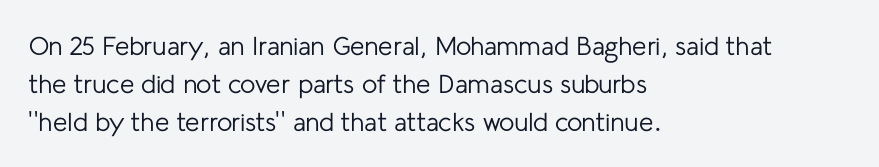
{"italic": "no", "bold": "no", "underline": "no", "align": "left", "line_spacing": "normal", "line_spacing_ratio": 1.47, "letter_spacing": "normal", "letter_spacing_em": 0.0, "glyph_px": 26}
